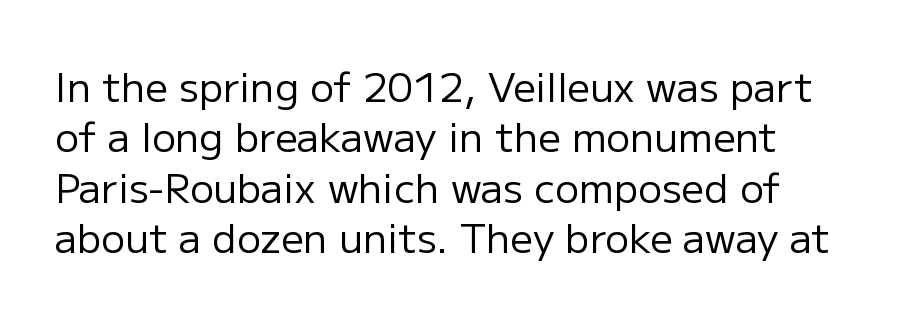
{"serif": "no", "italic": "no", "bold": "no", "weight": "regular", "width": "normal", "stroke_contrast": "low", "x_height": "medium", "monospaced": "no", "underline": "no", "align": "left", "line_spacing": "normal", "line_spacing_ratio": 1.26, "letter_spacing": "normal", "letter_spacing_em": 0.0, "glyph_px": 40}
